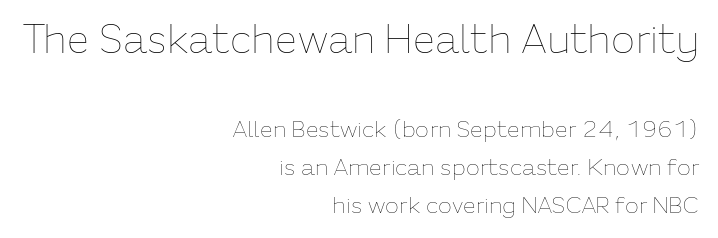
The image shows 40 px thin type, upright; set right-aligned, normal line spacing (1.65x), normal letter spacing, not underlined; the first (top) block is 1.74x larger; low stroke contrast and a medium x-height.
